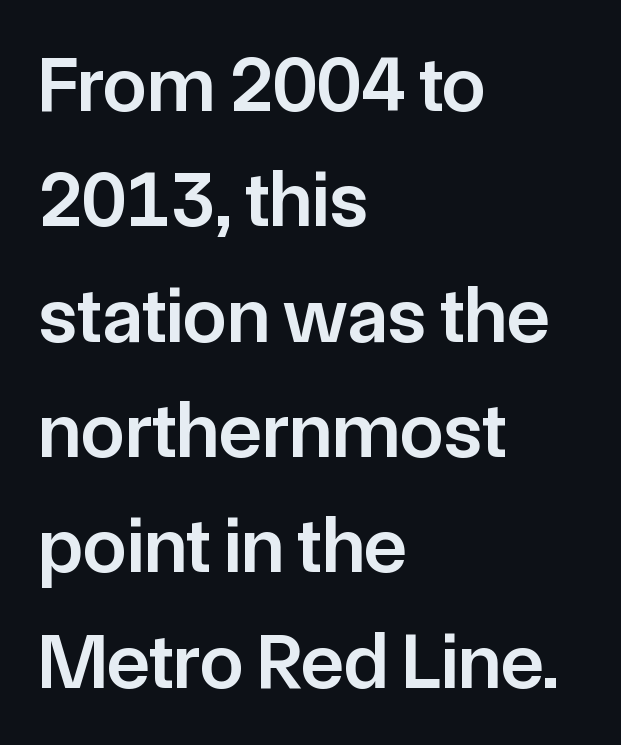
Here the designer chose a conventional face with non-uniform glyph widths. Reading down the column, the eye jumps a familiar distance to each next line. The rendering anchors every line to the left-hand side. Look at the stroke-to-counter ratio: somewhat heavy, a semibold. What stands out about the letter spacing? Nothing — it is the standard amount. The lettering holds an erect, upright posture throughout.
